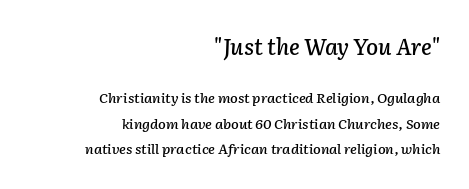
{"italic": "yes", "lean": "right", "slant_degrees": 2, "underline": "no", "align": "right", "line_spacing_ratio": 1.81, "letter_spacing": "normal", "letter_spacing_em": 0.0, "larger_block": "first", "size_ratio": 1.57, "glyph_px": 22}
